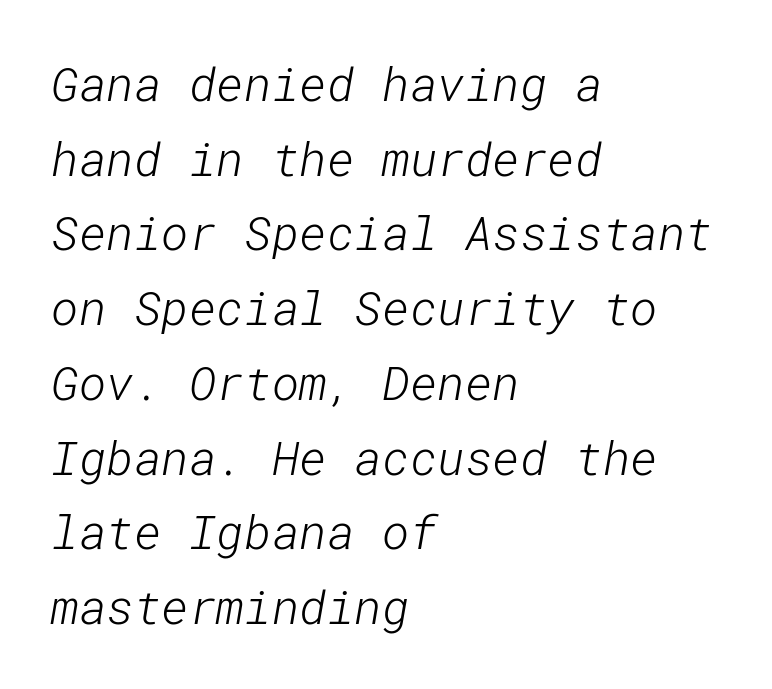
Q: Is the text bold? A: No.
Q: Is the typeface a serif or a sans-serif typeface? A: Sans-serif.
Q: Is the text underlined? A: No.
Q: How is the paragraph aligned? A: Left-aligned.
Q: Is the spacing between letters normal or unusually wide? A: Normal.
Q: Is the spacing between lines tight, normal or loose? A: Normal.
Q: Width (condensed, normal, or wide)? A: Normal.
Q: Stroke contrast? A: Low.
Q: x-height? A: Medium.
